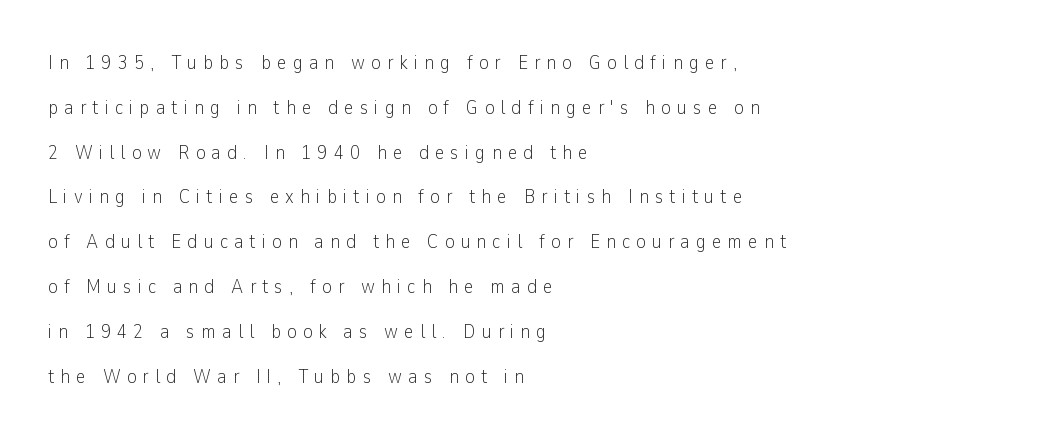
Q: Is the text bold? A: No.
Q: Is the text italic (slanted)? A: No, it is upright.
Q: Is the text underlined? A: No.
Q: How is the paragraph aligned? A: Left-aligned.
Q: Is the spacing between letters normal or unusually wide? A: Unusually wide.
Q: Is the spacing between lines tight, normal or loose? A: Loose.
